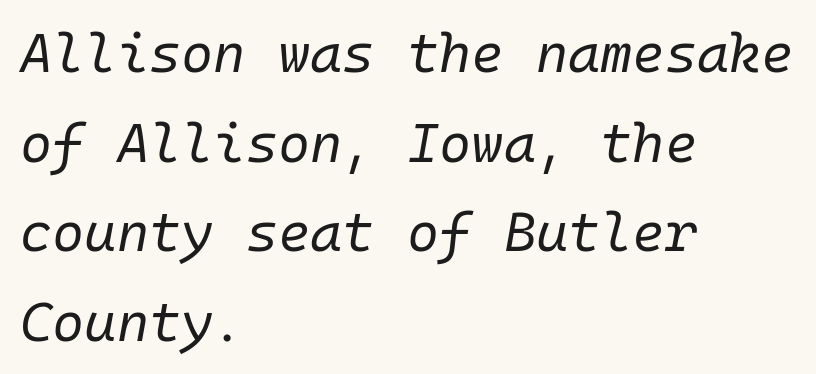
Q: Is the text bold? A: No.
Q: Is the text italic (slanted)? A: Yes, it leans right by about 10 degrees.
Q: Is the text underlined? A: No.
Q: How is the paragraph aligned? A: Left-aligned.
Q: Is the spacing between letters normal or unusually wide? A: Normal.
Q: Is the spacing between lines tight, normal or loose? A: Normal.
Q: Width (condensed, normal, or wide)? A: Normal.
Q: Stroke contrast? A: Low.
Q: x-height? A: Medium.
Q: Monospaced? A: Yes.
